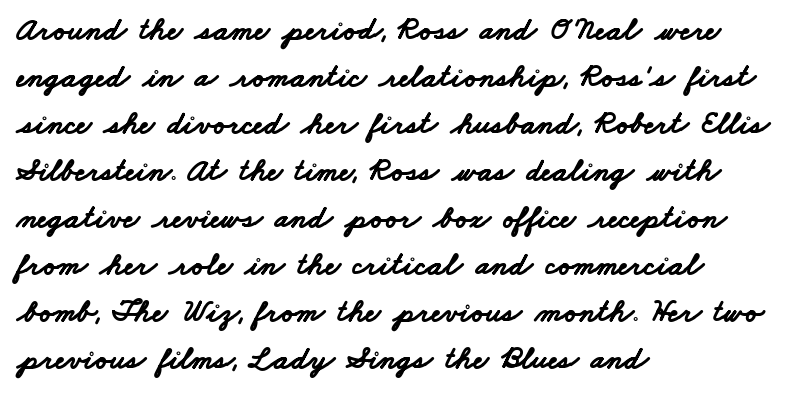
The space directly below the letters is spotless. The font family rendered here belongs to the sans-serif group. These lines sit exactly where default settings would place them. All the whitespace from short lines collects on the right. What weight is shown? A full bold with thick strokes. Standard letterfit; no display-style spreading of the glyphs.
